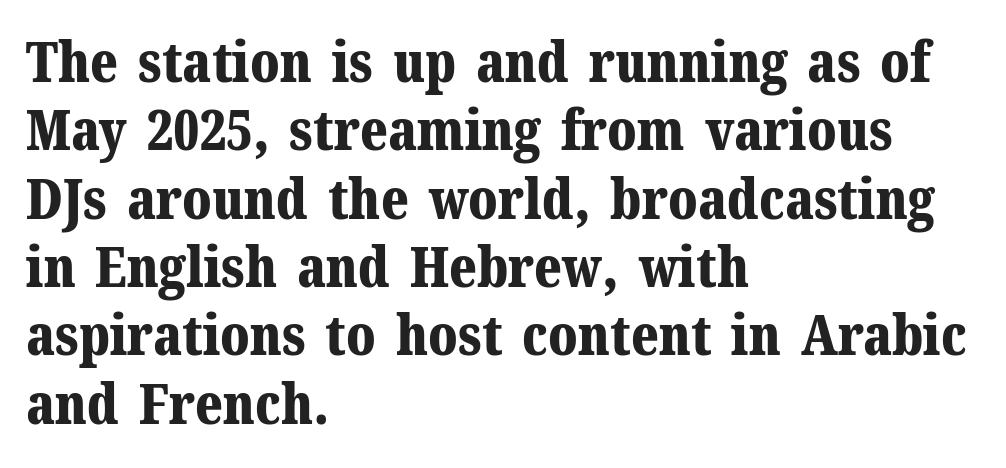
The image shows 56 px bold serif type, upright; set left-aligned, line spacing 1.22x, normal letter spacing, not underlined; medium stroke contrast and a medium x-height.
